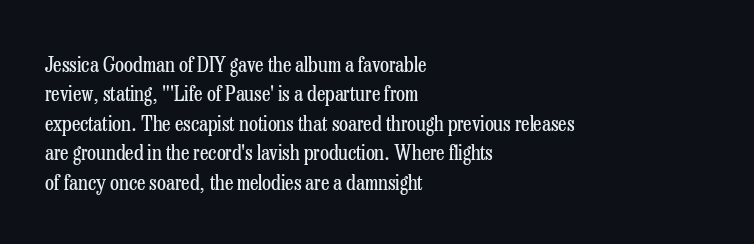
The image shows 21 px text type, upright; set left-aligned, normal line spacing (1.4x), normal letter spacing, not underlined.
